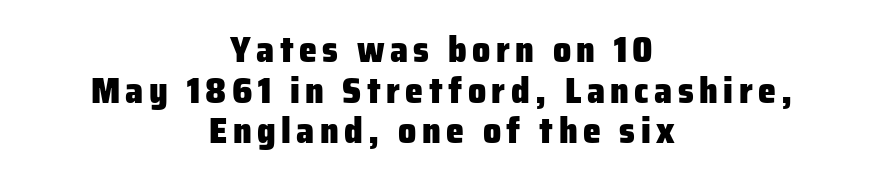
Q: Is the text bold? A: Yes.
Q: Is the text italic (slanted)? A: No, it is upright.
Q: Is the typeface a serif or a sans-serif typeface? A: Sans-serif.
Q: Is the text underlined? A: No.
Q: How is the paragraph aligned? A: Centered.
Q: Is the spacing between lines tight, normal or loose? A: Tight.
Q: Width (condensed, normal, or wide)? A: Normal.
Q: Stroke contrast? A: Low.
Q: x-height? A: Medium.
Q: Monospaced? A: No.
